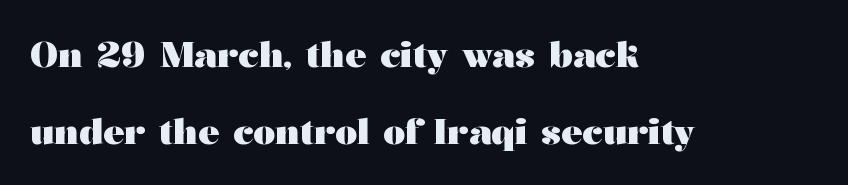
Q: Is the text bold? A: Yes.
Q: Is the text italic (slanted)? A: No, it is upright.
Q: Is the typeface a serif or a sans-serif typeface? A: Serif.
Q: Is the text underlined? A: No.
Q: How is the paragraph aligned? A: Left-aligned.
Q: Is the spacing between letters normal or unusually wide? A: Normal.
Q: Is the spacing between lines tight, normal or loose? A: Loose.
Q: Width (condensed, normal, or wide)? A: Wide.
Q: Stroke contrast? A: Medium.
Q: x-height? A: Medium.
Q: Monospaced? A: No.
